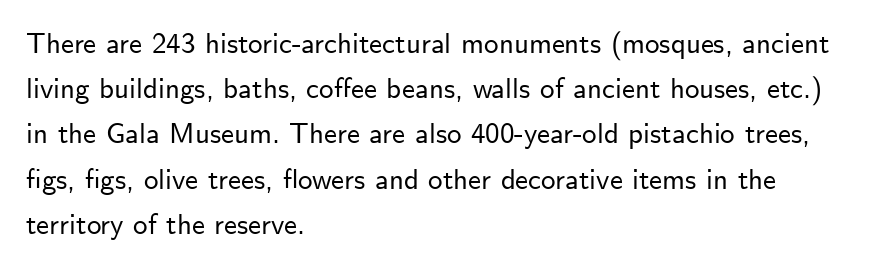
{"serif": "no", "italic": "no", "width": "normal", "stroke_contrast": "low", "x_height": "small", "monospaced": "no", "underline": "no", "align": "left", "line_spacing": "normal", "line_spacing_ratio": 1.56, "letter_spacing": "normal", "letter_spacing_em": 0.0, "glyph_px": 29}
